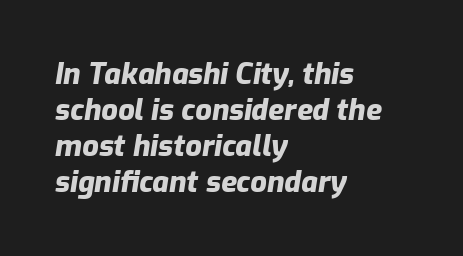
The image shows 29 px heavy type, italic (leaning right); set left-aligned, line spacing 1.24x, normal letter spacing, not underlined; low stroke contrast and a medium x-height.
